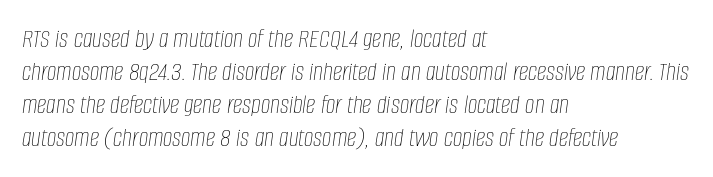
Q: Is the text bold? A: No.
Q: Is the text italic (slanted)? A: Yes, it leans right by about 8 degrees.
Q: Is the text underlined? A: No.
Q: How is the paragraph aligned? A: Left-aligned.
Q: Is the spacing between letters normal or unusually wide? A: Normal.
